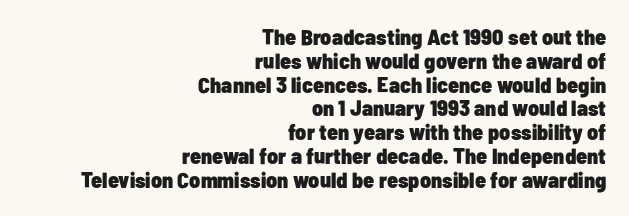
Q: Is the text bold? A: Yes.
Q: Is the text italic (slanted)? A: No, it is upright.
Q: Is the text underlined? A: No.
Q: How is the paragraph aligned? A: Right-aligned.
Q: Is the spacing between letters normal or unusually wide? A: Normal.
Q: Is the spacing between lines tight, normal or loose? A: Tight.
